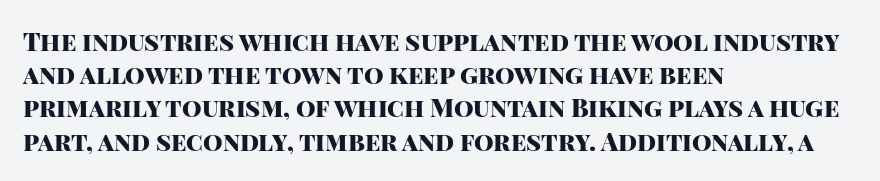
The image shows 25 px bold type, upright; set left-aligned, normal line spacing (1.33x), normal letter spacing, not underlined.
